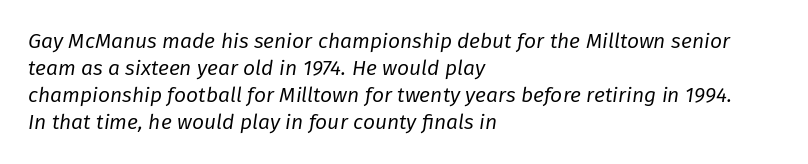
{"italic": "yes", "lean": "right", "slant_degrees": 8, "bold": "no", "underline": "no", "align": "left", "line_spacing": "normal", "line_spacing_ratio": 1.29, "letter_spacing": "normal", "letter_spacing_em": 0.0, "glyph_px": 21}
